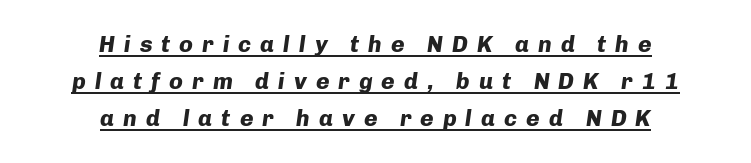
Visually the block forms a symmetrical silhouette, jagged on both flanks. The rendering uses the underline text-decoration. The horizontal fit of the characters is loose and conspicuously gappy. The font is running at its bold setting. An italicized treatment has been applied to the whole sample.
